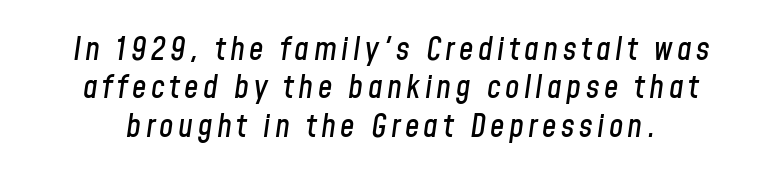
The image shows 32 px condensed type, italic (leaning right); set centered, line spacing 1.2x, not underlined; low stroke contrast and a medium x-height.
